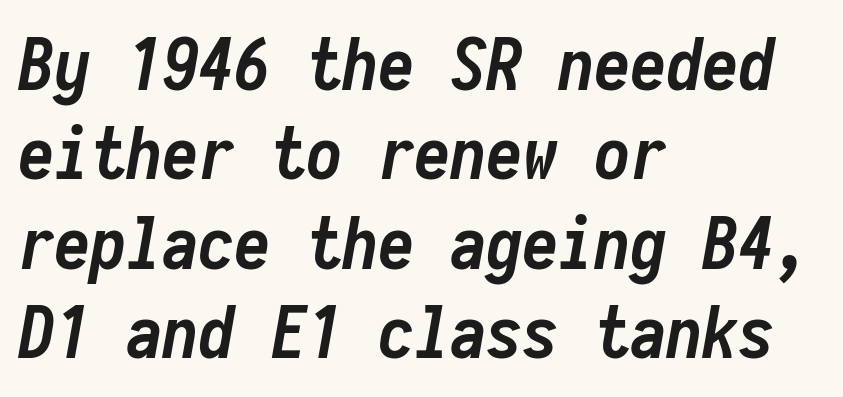
{"italic": "yes", "lean": "right", "slant_degrees": 10, "bold": "yes", "weight": "semibold", "width": "condensed", "stroke_contrast": "low", "x_height": "medium", "monospaced": "yes", "underline": "no", "align": "left", "line_spacing_ratio": 1.24, "letter_spacing": "normal", "letter_spacing_em": 0.0, "glyph_px": 72}
